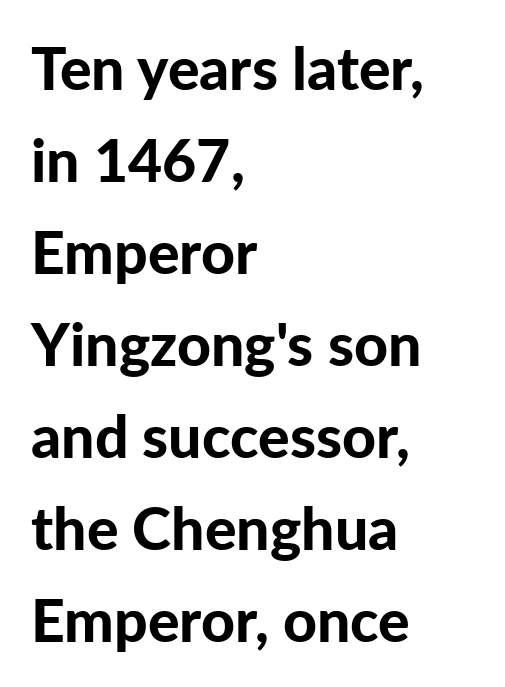
The image shows 59 px bold sans-serif type, upright; set left-aligned, normal line spacing (1.56x), normal letter spacing, not underlined; low stroke contrast and a medium x-height.
